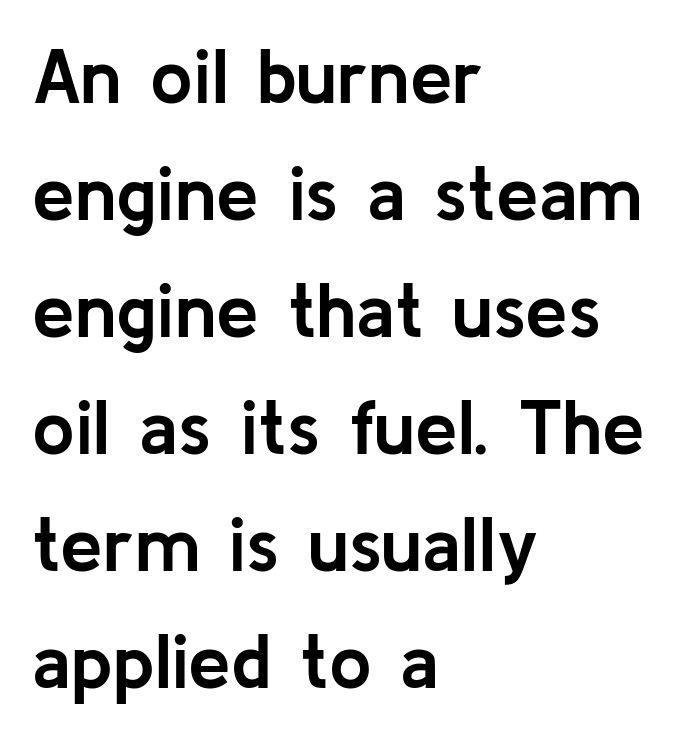
These lines are set flush left with a ragged right edge. Check where the strokes stop: nothing finishes them off — pure sans. Weight check: bold — yes, fully. Upright lettering throughout.
